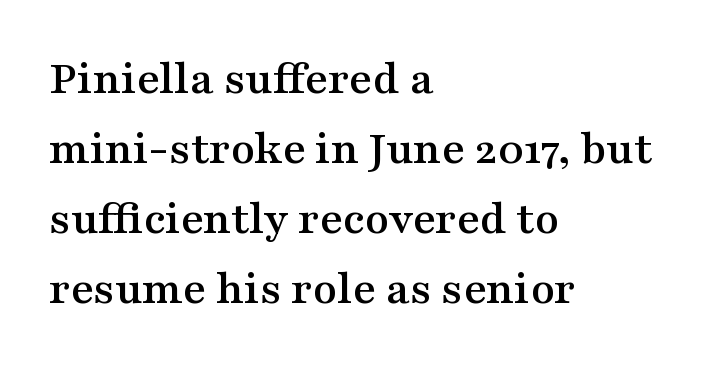
The string is rendered with underlining switched off. Does the leading feel generous? No, just average. This is serif lettering, the kind often seen in printed books. The rag falls on the right side of this text block. The letters advance in unequal steps, a hallmark of proportional type.
